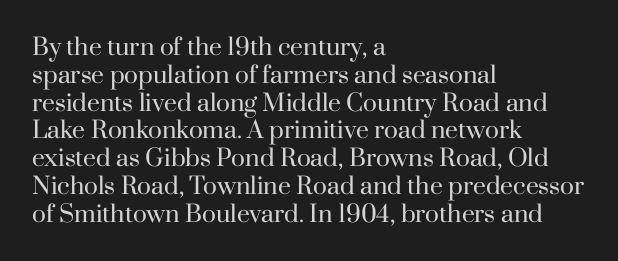
Q: Is the text bold? A: No.
Q: Is the text italic (slanted)? A: No, it is upright.
Q: Is the text underlined? A: No.
Q: How is the paragraph aligned? A: Left-aligned.
Q: Is the spacing between letters normal or unusually wide? A: Normal.
